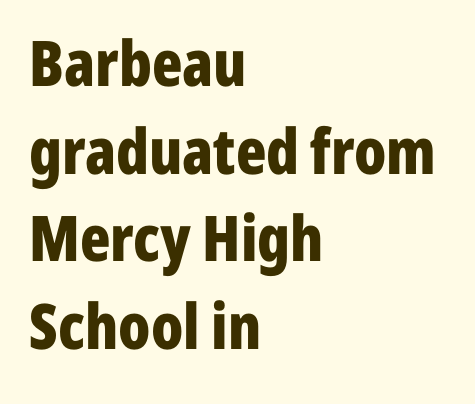
Q: Is the text bold? A: Yes.
Q: Is the text italic (slanted)? A: No, it is upright.
Q: Is the typeface a serif or a sans-serif typeface? A: Sans-serif.
Q: Is the text underlined? A: No.
Q: How is the paragraph aligned? A: Left-aligned.
Q: Is the spacing between letters normal or unusually wide? A: Normal.
Q: Is the spacing between lines tight, normal or loose? A: Normal.
Q: Width (condensed, normal, or wide)? A: Condensed.
Q: Stroke contrast? A: Low.
Q: x-height? A: Medium.
Q: Monospaced? A: No.
